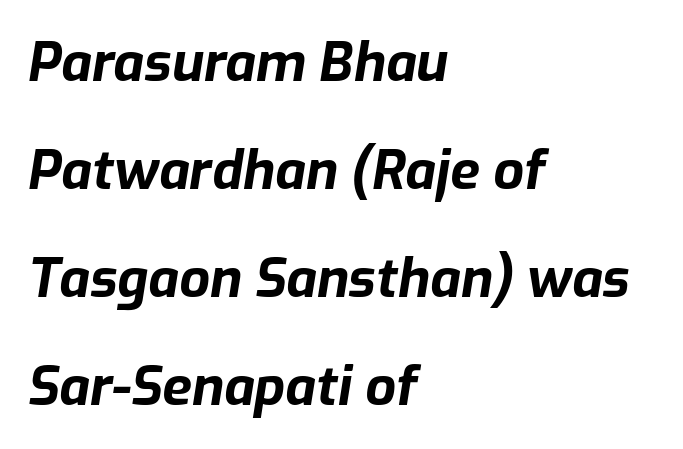
{"italic": "yes", "lean": "right", "slant_degrees": 9, "bold": "yes", "weight": "bold", "width": "normal", "stroke_contrast": "low", "x_height": "medium", "monospaced": "no", "underline": "no", "align": "left", "line_spacing": "loose", "line_spacing_ratio": 2.0, "letter_spacing": "normal", "letter_spacing_em": 0.0, "glyph_px": 54}
